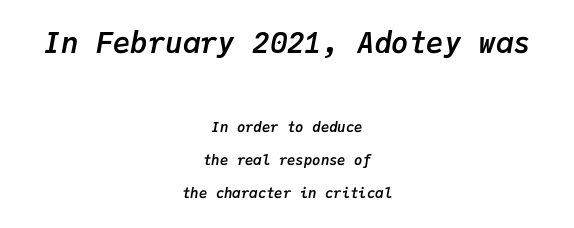
Q: Is the text bold? A: Yes.
Q: Is the text italic (slanted)? A: Yes, it leans right by about 9 degrees.
Q: Is the text underlined? A: No.
Q: How is the paragraph aligned? A: Centered.
Q: Is the spacing between letters normal or unusually wide? A: Normal.
Q: Is the spacing between lines tight, normal or loose? A: Loose.
Q: Which block of text is set in a larger size, the first (top) or the second (bottom)? A: The first (top) one.
Q: Width (condensed, normal, or wide)? A: Normal.
Q: Stroke contrast? A: Low.
Q: x-height? A: Medium.
Q: Monospaced? A: Yes.
